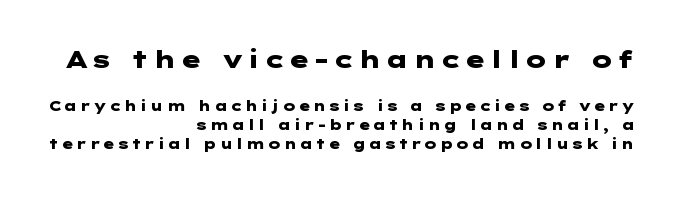
{"italic": "no", "bold": "yes", "underline": "no", "align": "right", "line_spacing": "normal", "line_spacing_ratio": 1.39, "larger_block": "first", "size_ratio": 1.71, "glyph_px": 24}
